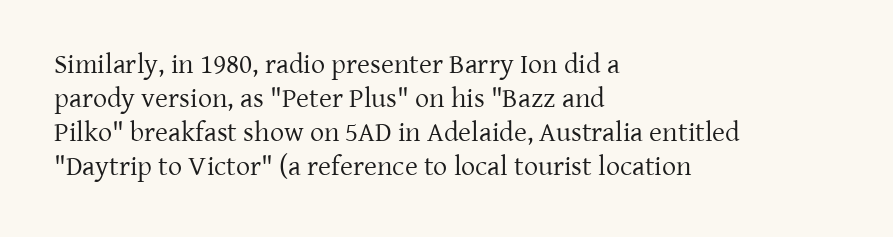
Q: Is the text bold? A: No.
Q: Is the text italic (slanted)? A: No, it is upright.
Q: Is the typeface a serif or a sans-serif typeface? A: Serif.
Q: Is the text underlined? A: No.
Q: How is the paragraph aligned? A: Left-aligned.
Q: Is the spacing between letters normal or unusually wide? A: Normal.
Q: Width (condensed, normal, or wide)? A: Normal.
Q: Stroke contrast? A: Low.
Q: x-height? A: Medium.
Q: Monospaced? A: No.
